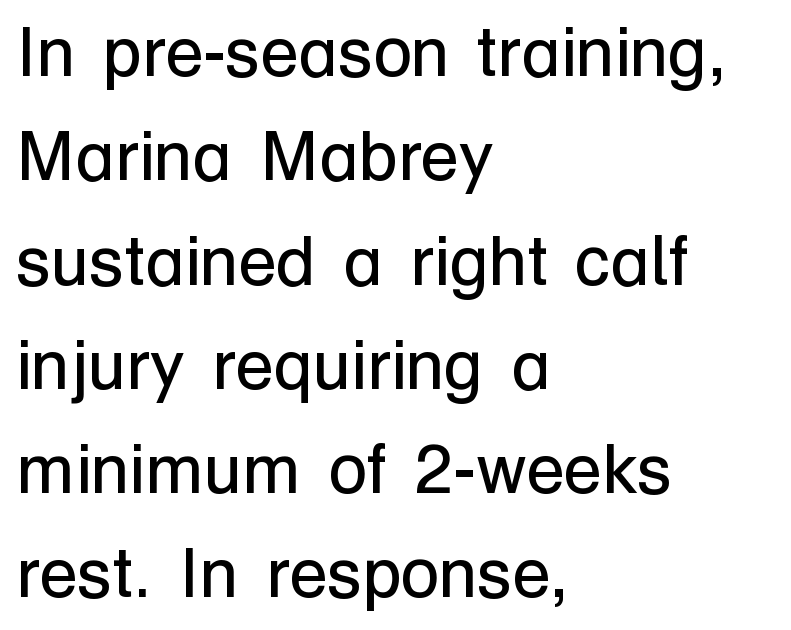
{"serif": "no", "italic": "no", "bold": "no", "weight": "regular", "width": "normal", "stroke_contrast": "low", "x_height": "medium", "monospaced": "no", "underline": "no", "align": "left", "line_spacing": "normal", "line_spacing_ratio": 1.49, "letter_spacing": "normal", "letter_spacing_em": 0.0, "glyph_px": 70}
